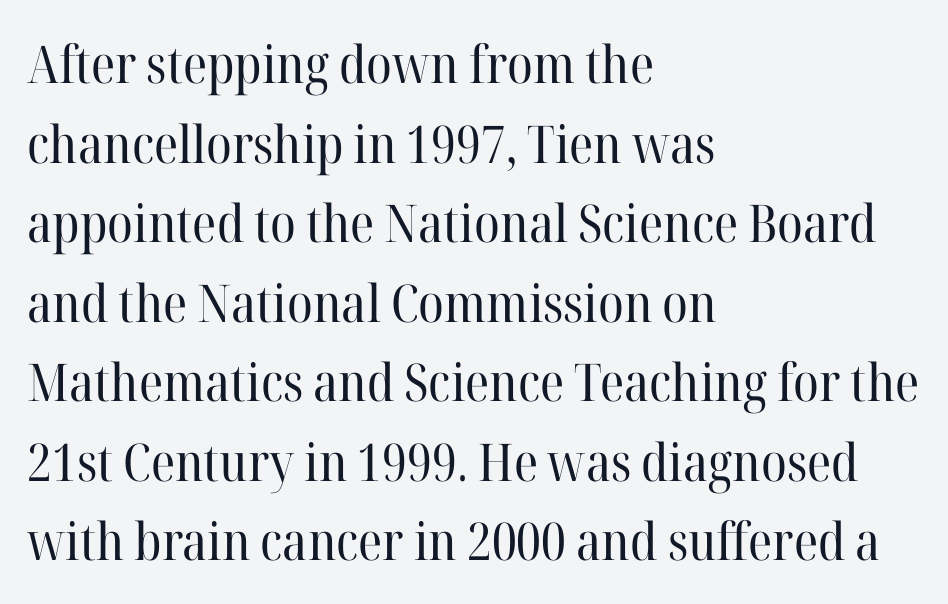
Q: Is the text bold? A: No.
Q: Is the text italic (slanted)? A: No, it is upright.
Q: Is the typeface a serif or a sans-serif typeface? A: Serif.
Q: Is the text underlined? A: No.
Q: How is the paragraph aligned? A: Left-aligned.
Q: Is the spacing between letters normal or unusually wide? A: Normal.
Q: Is the spacing between lines tight, normal or loose? A: Normal.
Q: Width (condensed, normal, or wide)? A: Normal.
Q: Stroke contrast? A: High.
Q: x-height? A: Medium.
Q: Monospaced? A: No.
